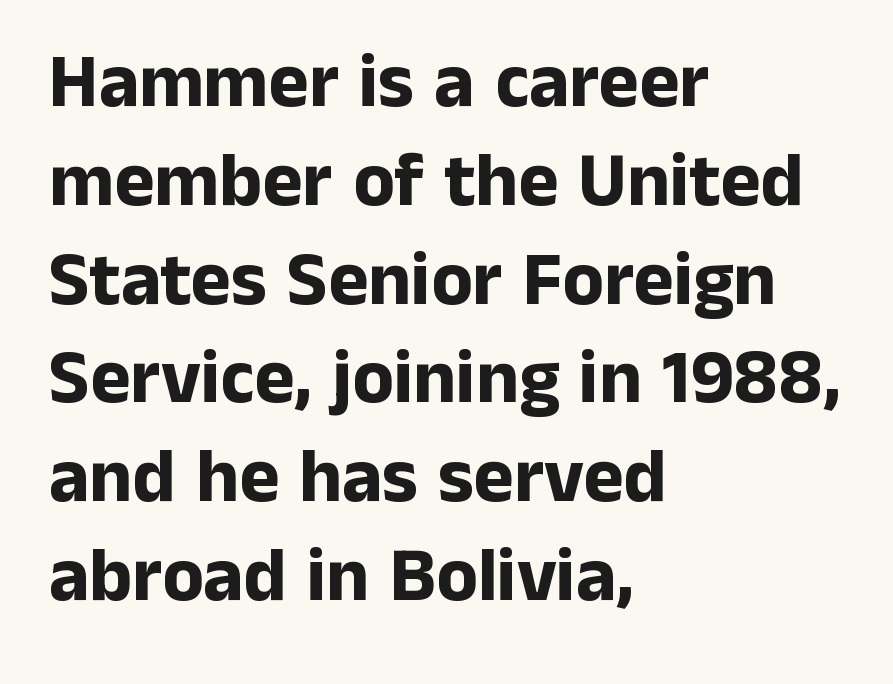
Unlike a traditional serif, this face leaves its strokes unadorned. A bare baseline throughout the passage. One glance says typical: line gaps are just what's usual. Its strokes are broad and dark, the hallmark of bold type. Observe the ordinary spacing: letters are neighbours, not strangers. The rag falls on the right side of this text block.
